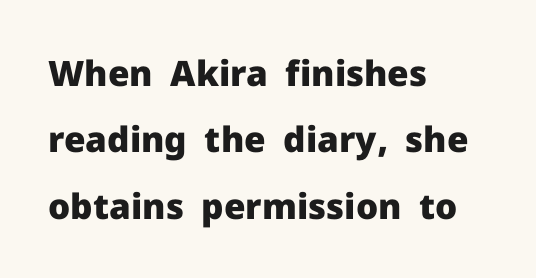
{"serif": "no", "italic": "no", "bold": "yes", "weight": "heavy", "width": "normal", "stroke_contrast": "low", "x_height": "medium", "monospaced": "no", "underline": "no", "align": "left", "line_spacing": "loose", "line_spacing_ratio": 1.9, "letter_spacing": "normal", "letter_spacing_em": 0.0, "glyph_px": 35}
